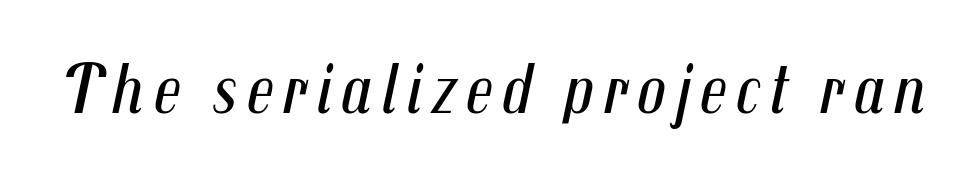
Q: Is the text bold? A: No.
Q: Is the text italic (slanted)? A: Yes, it leans right by about 12 degrees.
Q: Is the text underlined? A: No.
Q: Width (condensed, normal, or wide)? A: Condensed.
Q: Stroke contrast? A: Medium.
Q: x-height? A: Medium.
Q: Monospaced? A: No.
